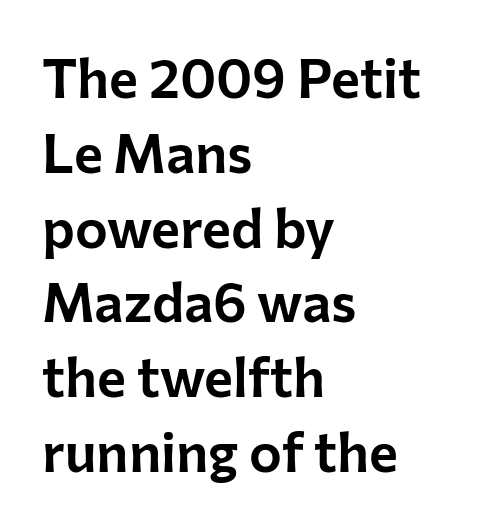
Q: Is the text italic (slanted)? A: No, it is upright.
Q: Is the typeface a serif or a sans-serif typeface? A: Sans-serif.
Q: Is the text underlined? A: No.
Q: How is the paragraph aligned? A: Left-aligned.
Q: Is the spacing between letters normal or unusually wide? A: Normal.
Q: Is the spacing between lines tight, normal or loose? A: Normal.
Q: Width (condensed, normal, or wide)? A: Normal.
Q: Stroke contrast? A: Low.
Q: x-height? A: Medium.
Q: Monospaced? A: No.
